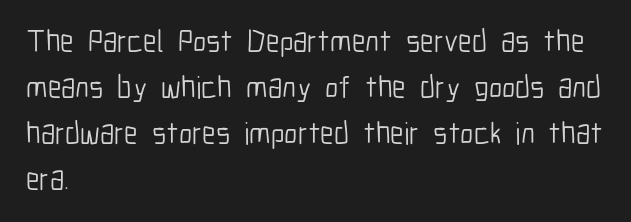
{"serif": "no", "italic": "no", "bold": "no", "weight": "light", "width": "condensed", "stroke_contrast": "low", "x_height": "medium", "monospaced": "no", "underline": "no", "align": "left", "line_spacing": "normal", "line_spacing_ratio": 1.48, "letter_spacing": "normal", "letter_spacing_em": 0.0, "glyph_px": 31}
